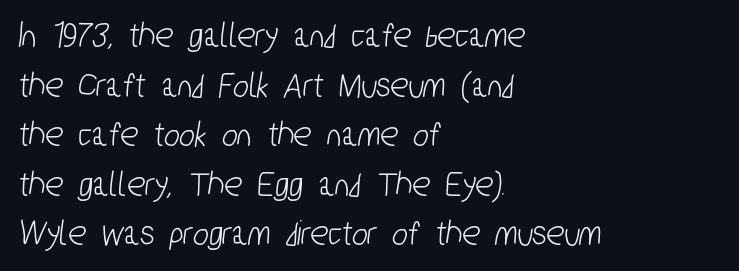
{"serif": "no", "width": "condensed", "stroke_contrast": "low", "x_height": "medium", "monospaced": "no", "underline": "no", "align": "left", "line_spacing": "normal", "line_spacing_ratio": 1.34, "letter_spacing": "normal", "letter_spacing_em": 0.0, "glyph_px": 37}
